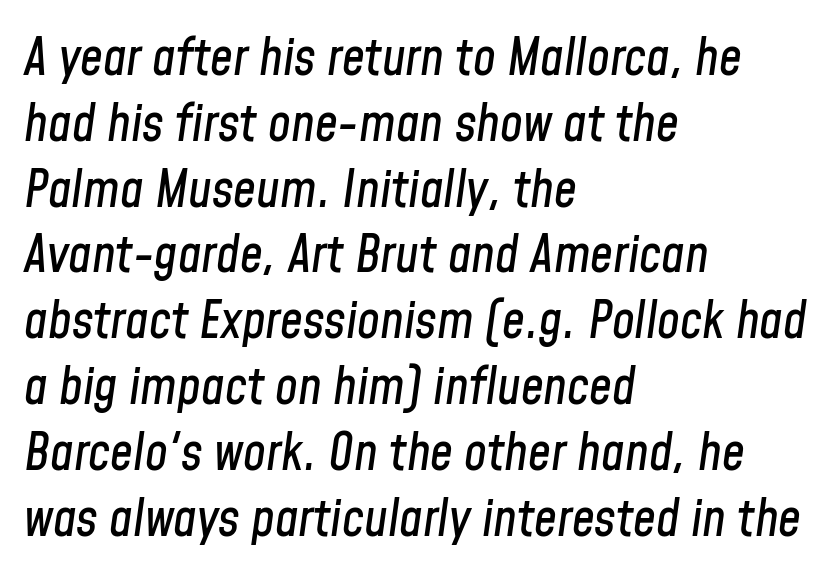
{"italic": "yes", "lean": "right", "slant_degrees": 8, "width": "condensed", "stroke_contrast": "low", "x_height": "medium", "monospaced": "no", "underline": "no", "align": "left", "line_spacing": "normal", "line_spacing_ratio": 1.29, "letter_spacing": "normal", "letter_spacing_em": 0.0, "glyph_px": 51}
